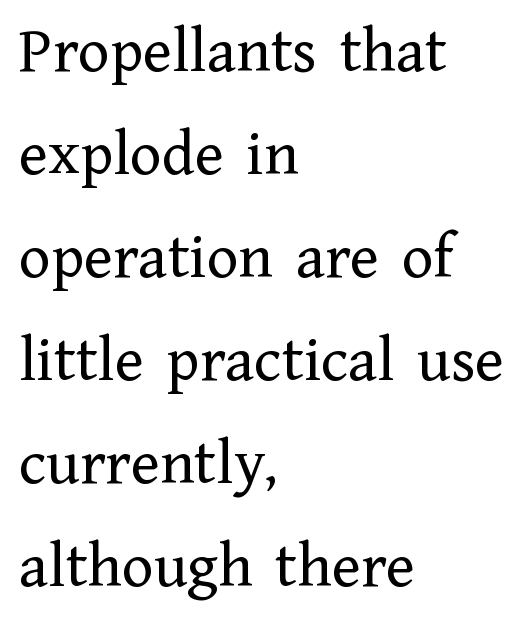
The image shows 66 px regular-weight serif type, upright; set left-aligned, normal line spacing (1.56x), normal letter spacing, not underlined; low stroke contrast and a medium x-height.
